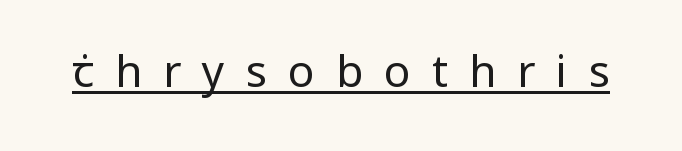
Q: Is the text bold? A: No.
Q: Is the text italic (slanted)? A: No, it is upright.
Q: Is the typeface a serif or a sans-serif typeface? A: Sans-serif.
Q: Is the text underlined? A: Yes.
Q: Is the spacing between letters normal or unusually wide? A: Unusually wide.
Q: Width (condensed, normal, or wide)? A: Normal.
Q: Stroke contrast? A: Low.
Q: x-height? A: Medium.
Q: Monospaced? A: No.
